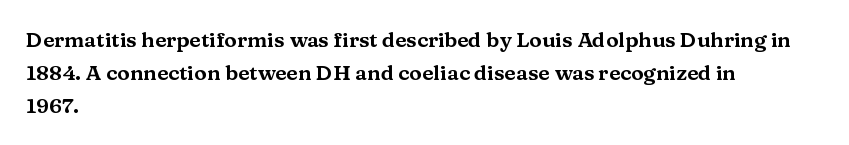
Q: Is the text italic (slanted)? A: No, it is upright.
Q: Is the text underlined? A: No.
Q: How is the paragraph aligned? A: Left-aligned.
Q: Is the spacing between letters normal or unusually wide? A: Normal.
Q: Is the spacing between lines tight, normal or loose? A: Normal.
